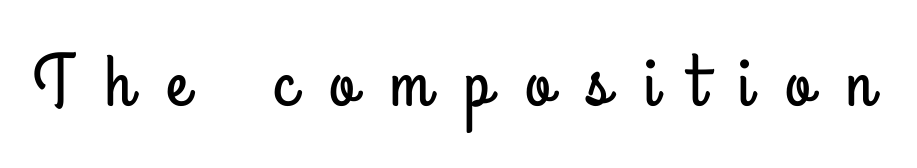
Q: Is the text italic (slanted)? A: No, it is upright.
Q: Is the typeface a serif or a sans-serif typeface? A: Sans-serif.
Q: Is the text underlined? A: No.
Q: Is the spacing between letters normal or unusually wide? A: Unusually wide.
Q: Width (condensed, normal, or wide)? A: Condensed.
Q: Stroke contrast? A: Low.
Q: x-height? A: Small.
Q: Monospaced? A: No.
